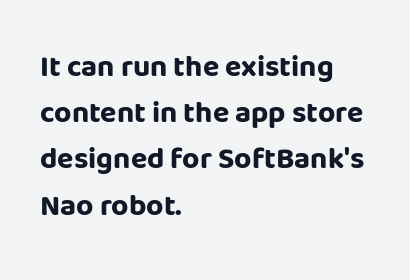
{"serif": "no", "italic": "no", "bold": "yes", "weight": "bold", "width": "normal", "stroke_contrast": "low", "x_height": "large", "monospaced": "no", "underline": "no", "align": "left", "line_spacing": "normal", "line_spacing_ratio": 1.54, "letter_spacing": "normal", "letter_spacing_em": 0.0, "glyph_px": 30}
